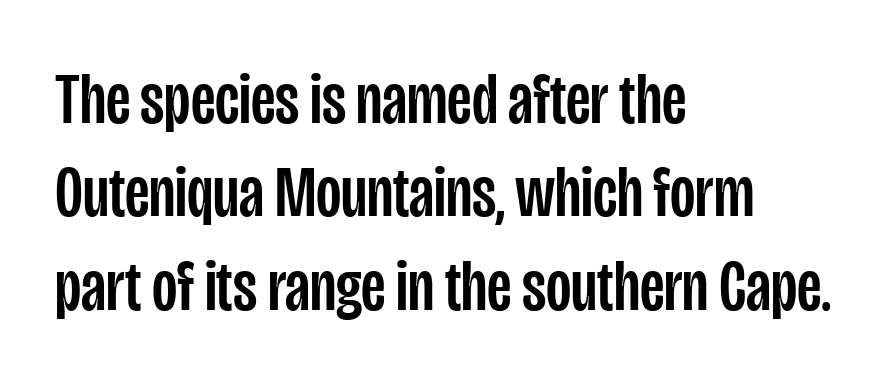
Q: Is the text italic (slanted)? A: No, it is upright.
Q: Is the typeface a serif or a sans-serif typeface? A: Sans-serif.
Q: Is the text underlined? A: No.
Q: How is the paragraph aligned? A: Left-aligned.
Q: Is the spacing between letters normal or unusually wide? A: Normal.
Q: Is the spacing between lines tight, normal or loose? A: Normal.
Q: Width (condensed, normal, or wide)? A: Condensed.
Q: Stroke contrast? A: Low.
Q: x-height? A: Large.
Q: Monospaced? A: No.
